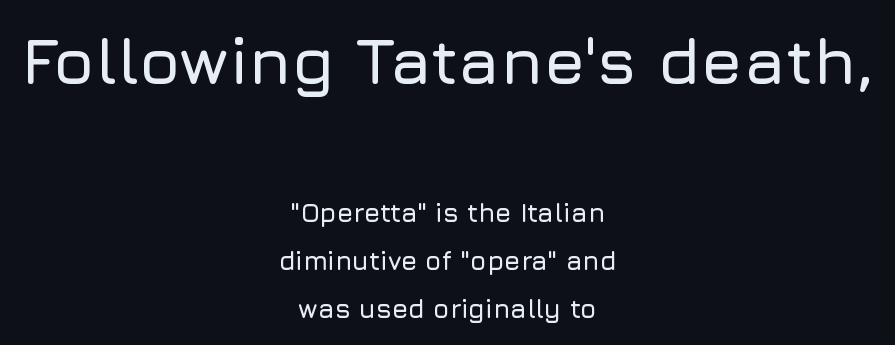
Q: Is the text italic (slanted)? A: No, it is upright.
Q: Is the typeface a serif or a sans-serif typeface? A: Sans-serif.
Q: Is the text underlined? A: No.
Q: How is the paragraph aligned? A: Centered.
Q: Is the spacing between letters normal or unusually wide? A: Normal.
Q: Which block of text is set in a larger size, the first (top) or the second (bottom)? A: The first (top) one.
Q: Width (condensed, normal, or wide)? A: Normal.
Q: Stroke contrast? A: Low.
Q: x-height? A: Medium.
Q: Monospaced? A: No.
